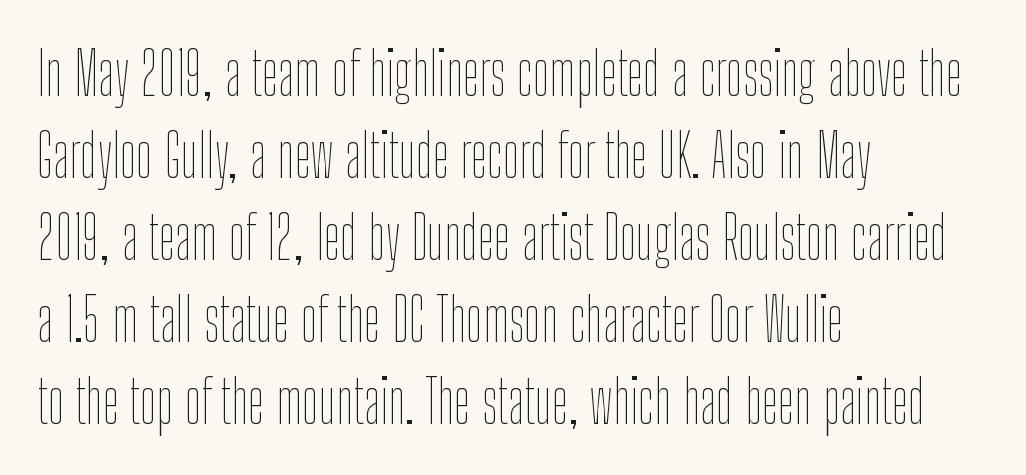
{"italic": "no", "bold": "no", "weight": "thin", "width": "condensed", "stroke_contrast": "low", "x_height": "medium", "monospaced": "no", "underline": "no", "align": "left", "line_spacing": "normal", "line_spacing_ratio": 1.39, "letter_spacing": "normal", "letter_spacing_em": 0.0, "glyph_px": 59}
